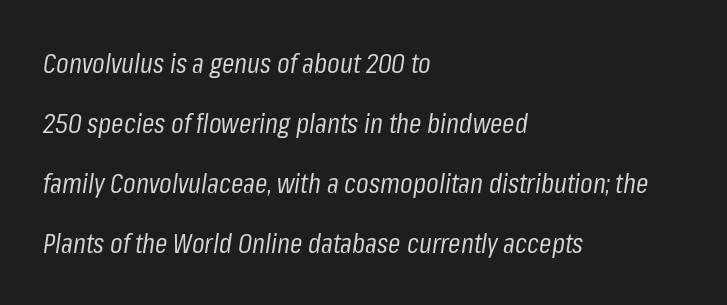
Q: Is the text bold? A: No.
Q: Is the text italic (slanted)? A: Yes, it leans right by about 8 degrees.
Q: Is the text underlined? A: No.
Q: How is the paragraph aligned? A: Left-aligned.
Q: Is the spacing between letters normal or unusually wide? A: Normal.
Q: Is the spacing between lines tight, normal or loose? A: Loose.
Q: Width (condensed, normal, or wide)? A: Condensed.
Q: Stroke contrast? A: Low.
Q: x-height? A: Medium.
Q: Monospaced? A: No.
